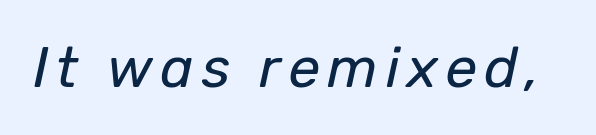
{"italic": "yes", "lean": "right", "slant_degrees": 12, "bold": "no", "weight": "regular", "width": "normal", "stroke_contrast": "low", "x_height": "medium", "monospaced": "no", "underline": "no", "glyph_px": 57}
